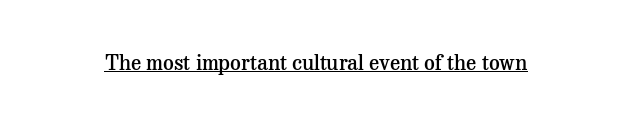
The image shows 21 px text type, upright; set normal letter spacing, underlined.
